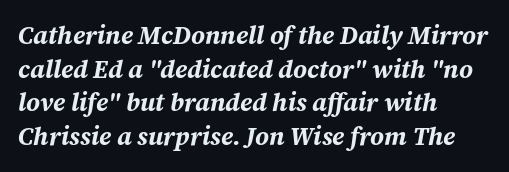
Check the space under the baseline: it is left empty. Teacher's note: observe the even left margin — that is flush-left alignment. Typographic density is high because the face is bold. Tracking here is standard; glyphs follow each other at the usual distance. Vertically, the passage feels balanced, rows spaced as you'd expect.
